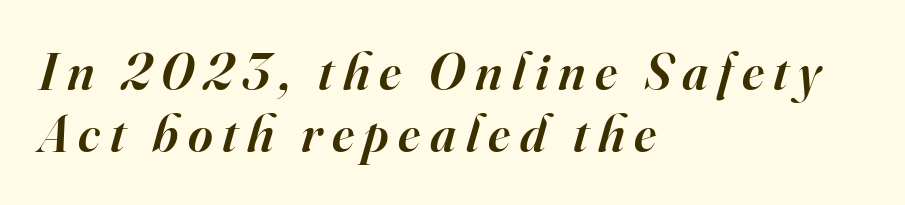
Letterform terminals end in serifs throughout the passage. In CSS terms this would be text-align: left. Character widths vary here, with narrow letters taking less room than wide ones. Check the space under the baseline: it is left empty.
